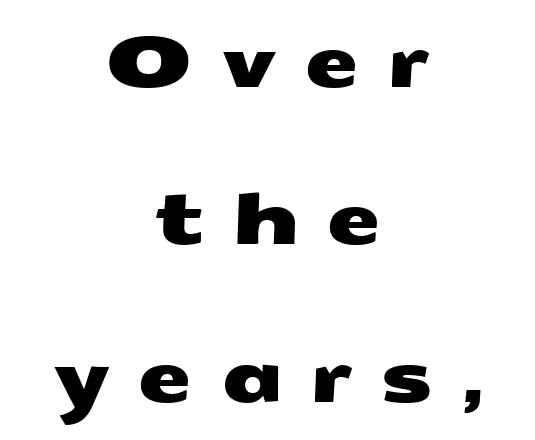
{"serif": "no", "width": "wide", "stroke_contrast": "medium", "x_height": "medium", "monospaced": "no", "underline": "no", "align": "center", "line_spacing": "loose", "line_spacing_ratio": 2.25, "letter_spacing": "wide", "letter_spacing_em": 0.39, "glyph_px": 70}
